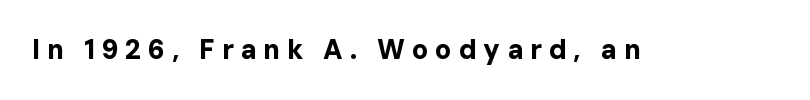
Q: Is the text bold? A: Yes.
Q: Is the text italic (slanted)? A: No, it is upright.
Q: Is the text underlined? A: No.
Q: Is the spacing between letters normal or unusually wide? A: Unusually wide.
